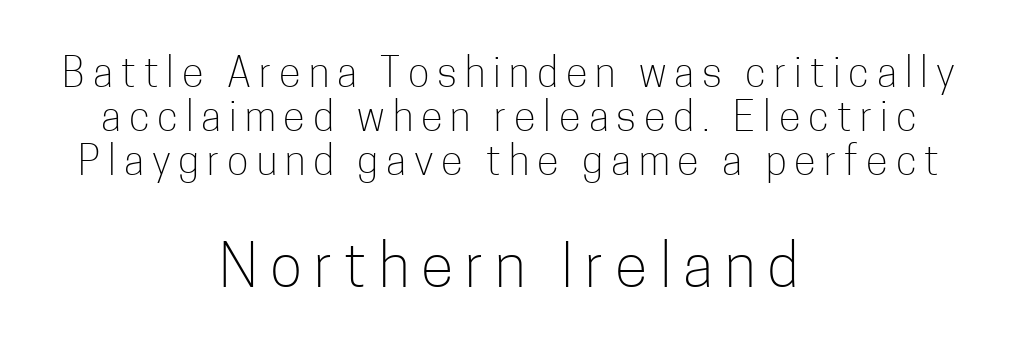
The following chunk of copy outweighs the initial chunk in type size. A student would call this center alignment; a typographer would say set centered. Type style note: lacks serifs. One glance says dense: line gaps are narrower than usual.
